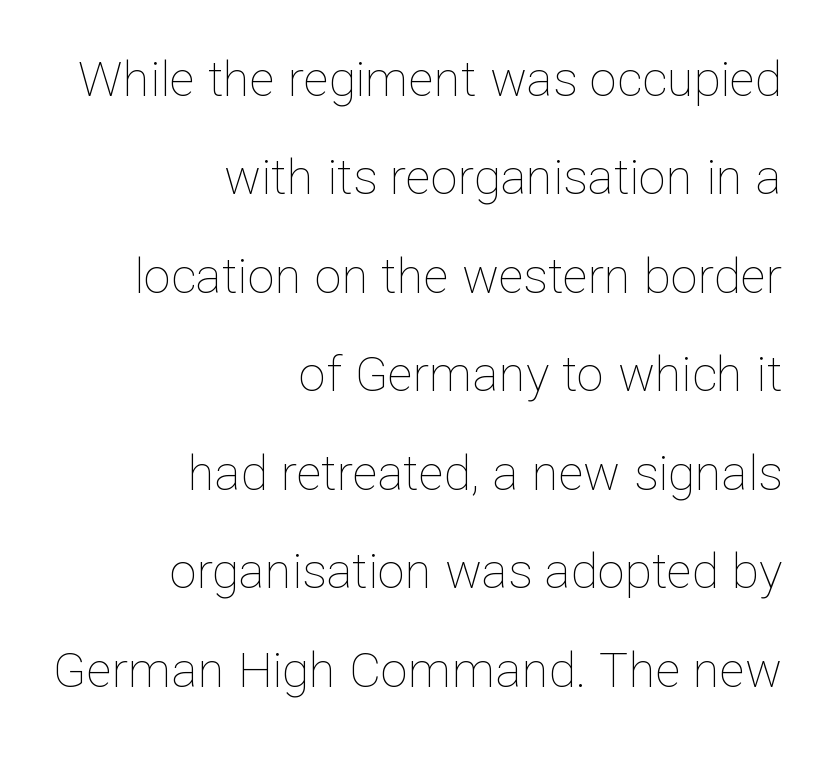
Here the designer chose a conventional face with non-uniform glyph widths. The letterforms sit shoulder to shoulder at normal distance. Notice the wide empty band between every row — that's loose leading. Characters remain perfectly vertical along every line. Weight class: somewhere from thin through regular. The space beneath each line is pristine and unruled.
